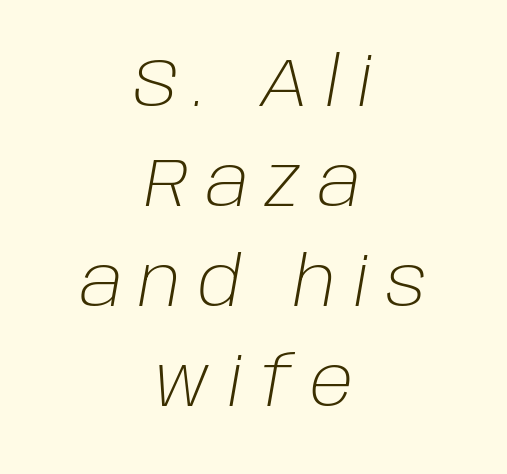
Q: Is the text bold? A: No.
Q: Is the text italic (slanted)? A: Yes, it leans right by about 10 degrees.
Q: Is the text underlined? A: No.
Q: How is the paragraph aligned? A: Centered.
Q: Is the spacing between letters normal or unusually wide? A: Unusually wide.
Q: Is the spacing between lines tight, normal or loose? A: Normal.
Q: Width (condensed, normal, or wide)? A: Normal.
Q: Stroke contrast? A: Low.
Q: x-height? A: Large.
Q: Monospaced? A: No.
